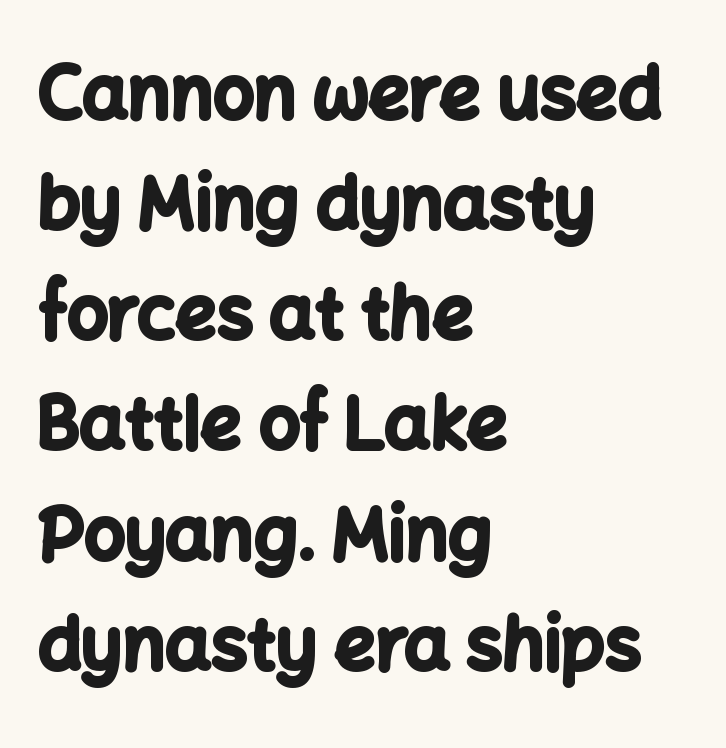
The typesetting leans heavy: a genuine bold. Underlining? Definitely not there. Each letter's strokes conclude bluntly, with no projecting serifs. The rendering uses natural spacing where letterforms have individual widths.
